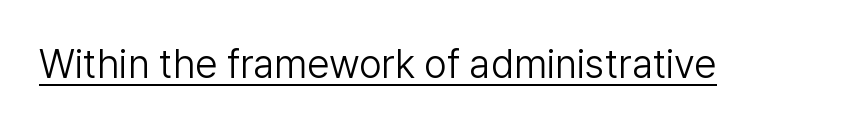
{"serif": "no", "italic": "no", "bold": "no", "weight": "light", "width": "normal", "stroke_contrast": "low", "x_height": "medium", "monospaced": "no", "underline": "yes", "letter_spacing": "normal", "letter_spacing_em": 0.0, "glyph_px": 40}
